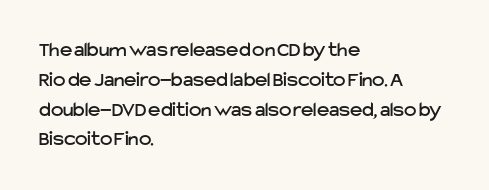
{"italic": "no", "underline": "no", "align": "left", "line_spacing": "normal", "line_spacing_ratio": 1.42, "letter_spacing": "normal", "letter_spacing_em": 0.0, "glyph_px": 21}
